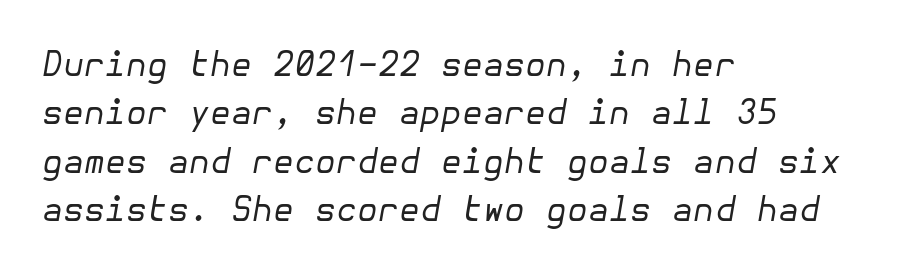
{"italic": "yes", "lean": "right", "slant_degrees": 10, "bold": "no", "weight": "regular", "width": "normal", "stroke_contrast": "low", "x_height": "medium", "underline": "no", "align": "left", "line_spacing": "normal", "line_spacing_ratio": 1.42, "letter_spacing": "normal", "letter_spacing_em": 0.0, "glyph_px": 34}
